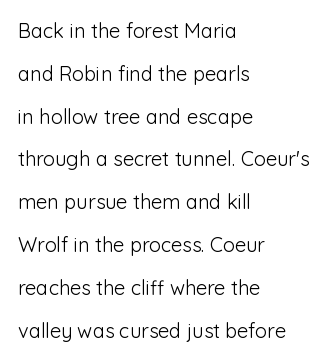
Q: Is the text bold? A: No.
Q: Is the text italic (slanted)? A: No, it is upright.
Q: Is the text underlined? A: No.
Q: How is the paragraph aligned? A: Left-aligned.
Q: Is the spacing between letters normal or unusually wide? A: Normal.
Q: Is the spacing between lines tight, normal or loose? A: Loose.
